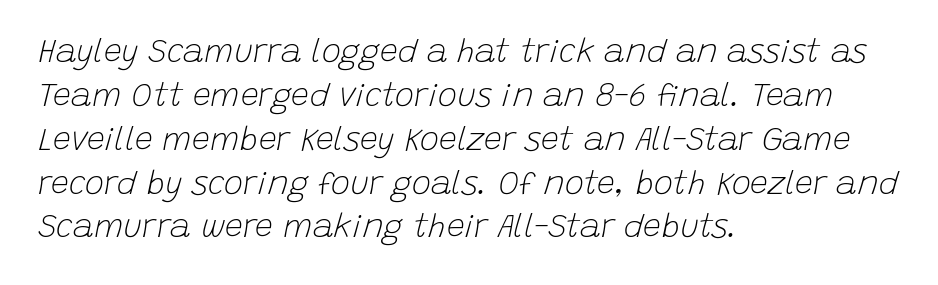
Q: Is the text bold? A: No.
Q: Is the text italic (slanted)? A: Yes, it leans right by about 15 degrees.
Q: Is the text underlined? A: No.
Q: How is the paragraph aligned? A: Left-aligned.
Q: Is the spacing between letters normal or unusually wide? A: Normal.
Q: Is the spacing between lines tight, normal or loose? A: Normal.
Q: Width (condensed, normal, or wide)? A: Normal.
Q: Stroke contrast? A: Low.
Q: x-height? A: Large.
Q: Monospaced? A: No.
